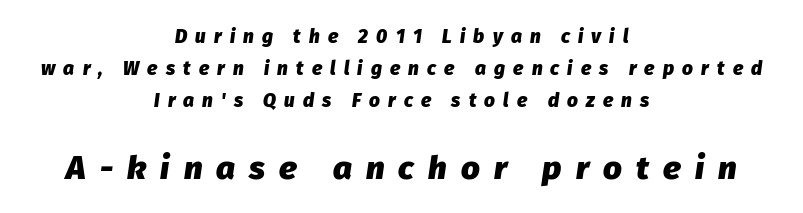
The image shows 33 px heavy type, italic (leaning right); set centered, normal line spacing (1.69x), unusually wide letter spacing (+0.43 em), not underlined; the second (bottom) block is 1.74x larger; low stroke contrast and a medium x-height.
